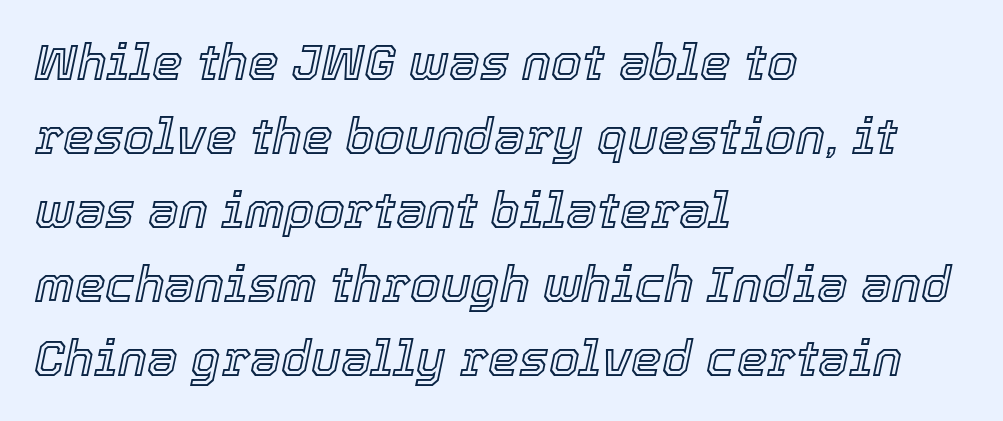
These lines are rendered in a variable-pitch font. Quick note: underline off. All the whitespace from short lines collects on the right. Style check: oblique.
